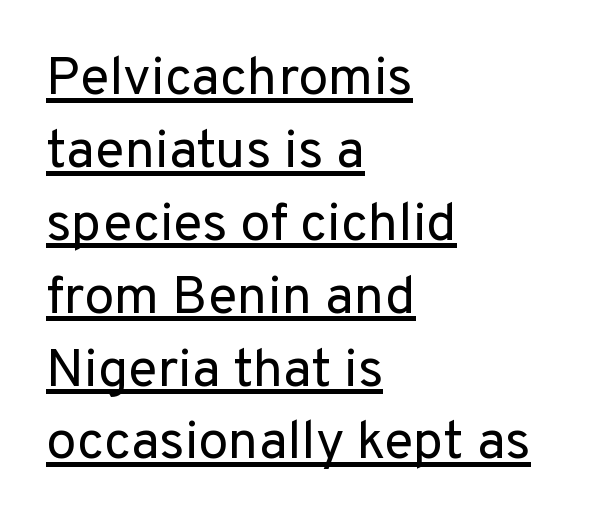
The image shows 54 px regular-weight sans-serif type, upright; set left-aligned, normal line spacing (1.35x), normal letter spacing, underlined; low stroke contrast and a medium x-height.
